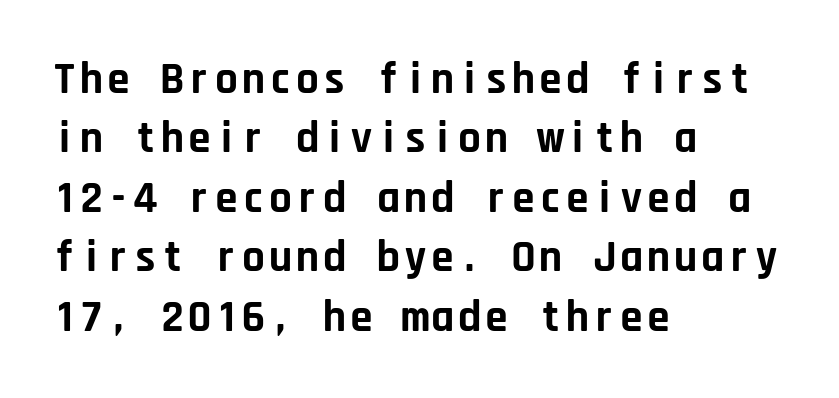
The image shows 45 px bold sans-serif type, upright, monospaced; set left-aligned, normal line spacing (1.32x), normal letter spacing, not underlined; low stroke contrast and a large x-height.
